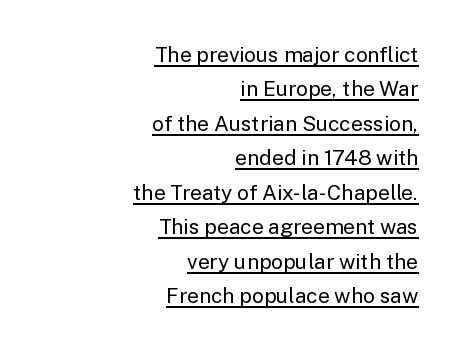
{"italic": "no", "bold": "no", "underline": "yes", "align": "right", "line_spacing": "normal", "line_spacing_ratio": 1.64, "letter_spacing": "normal", "letter_spacing_em": 0.0, "glyph_px": 21}
